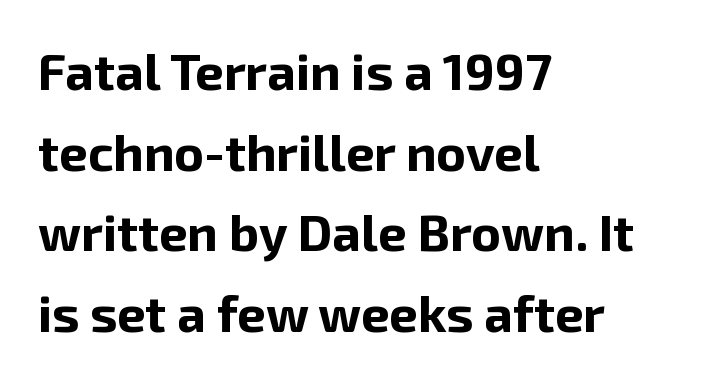
Letters rest on an invisible, unmarked baseline. How heavy is the stroke? Heavy — this is a bold. Line starts are locked; line ends wander. The letters advance in unequal steps, a hallmark of proportional type.
